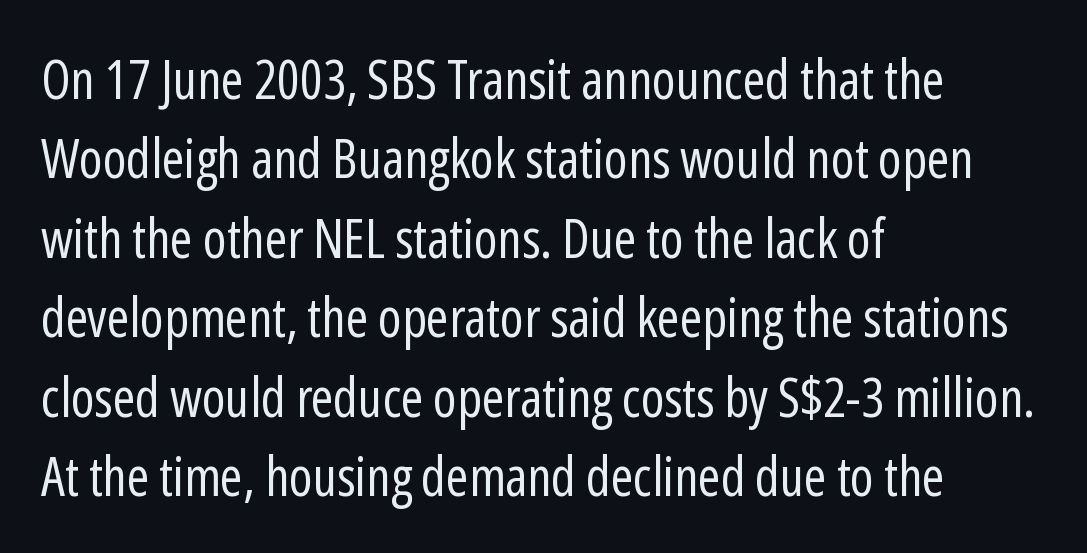
The image shows 54 px regular-weight, condensed sans-serif type, upright; set left-aligned, normal line spacing (1.47x), normal letter spacing, not underlined; low stroke contrast and a medium x-height.
